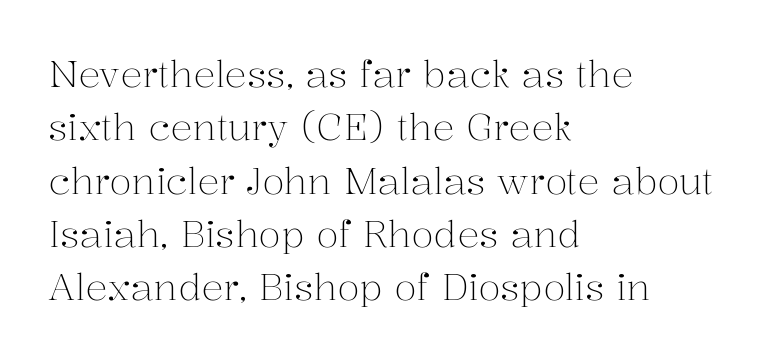
The image shows 37 px light serif type, upright; set left-aligned, normal line spacing (1.44x), normal letter spacing, not underlined; medium stroke contrast and a medium x-height.
